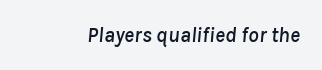
Q: Is the text italic (slanted)? A: Yes, it leans right by about 8 degrees.
Q: Is the text underlined? A: No.
Q: Is the spacing between letters normal or unusually wide? A: Normal.
